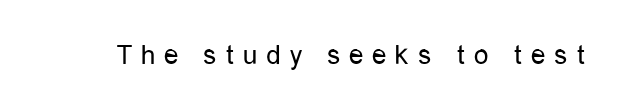
The image shows 29 px regular-weight, condensed sans-serif type, upright; set unusually wide letter spacing (+0.3 em), not underlined; low stroke contrast and a medium x-height.
